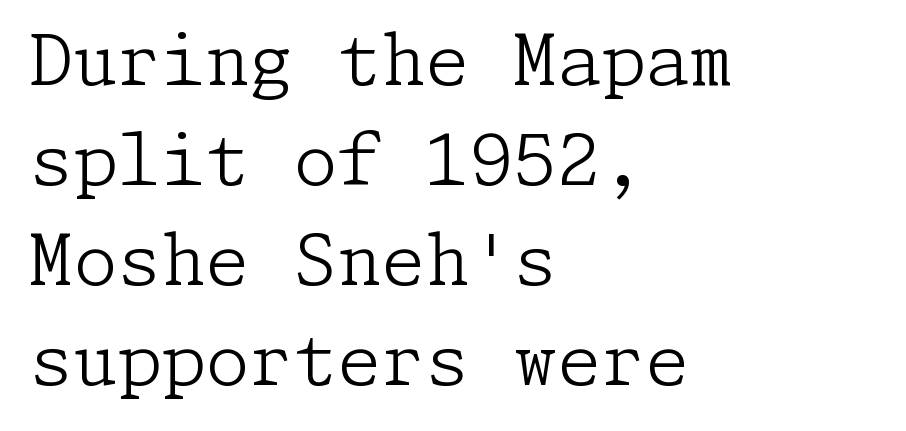
The image shows 71 px light serif type, upright; set left-aligned, normal line spacing (1.41x), normal letter spacing, not underlined; low stroke contrast and a medium x-height.
